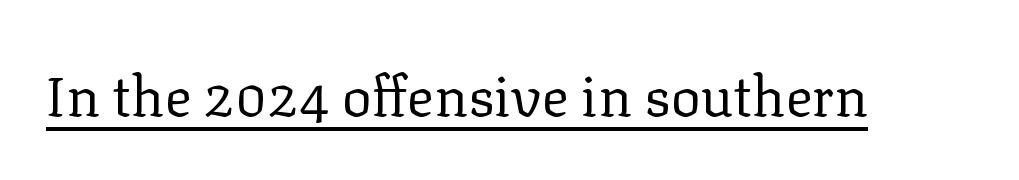
{"serif": "yes", "italic": "no", "bold": "no", "weight": "regular", "width": "normal", "stroke_contrast": "low", "x_height": "medium", "monospaced": "no", "underline": "yes", "letter_spacing": "normal", "letter_spacing_em": 0.0, "glyph_px": 56}
